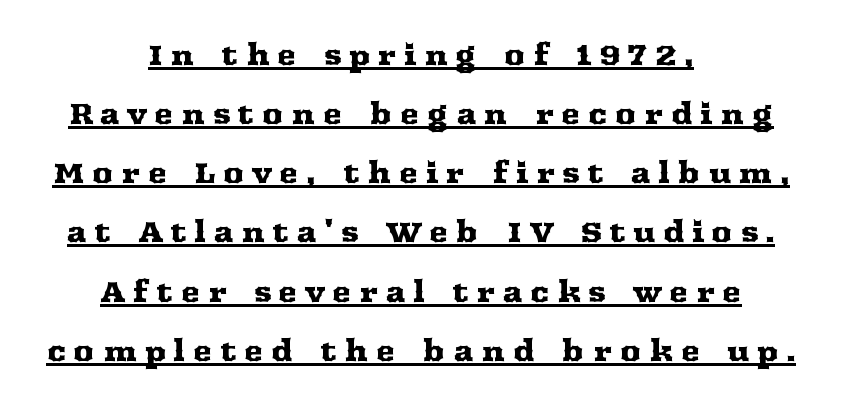
A continuous stroke trails under the words, as in a hyperlink. Note the varied advance widths — an 'i' is clearly narrower than an 'm'. Short and long lines alike share a common midpoint. Yep, those are serifs on the letters. Characters remain perfectly vertical along every line. Vertically, the passage feels expansive, rows floating well apart.
